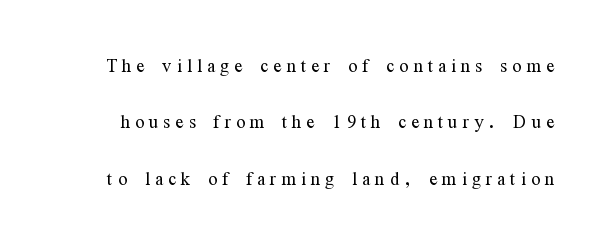
{"italic": "no", "bold": "no", "underline": "no", "line_spacing": "loose", "line_spacing_ratio": 2.35, "letter_spacing": "wide", "letter_spacing_em": 0.21, "glyph_px": 24}
